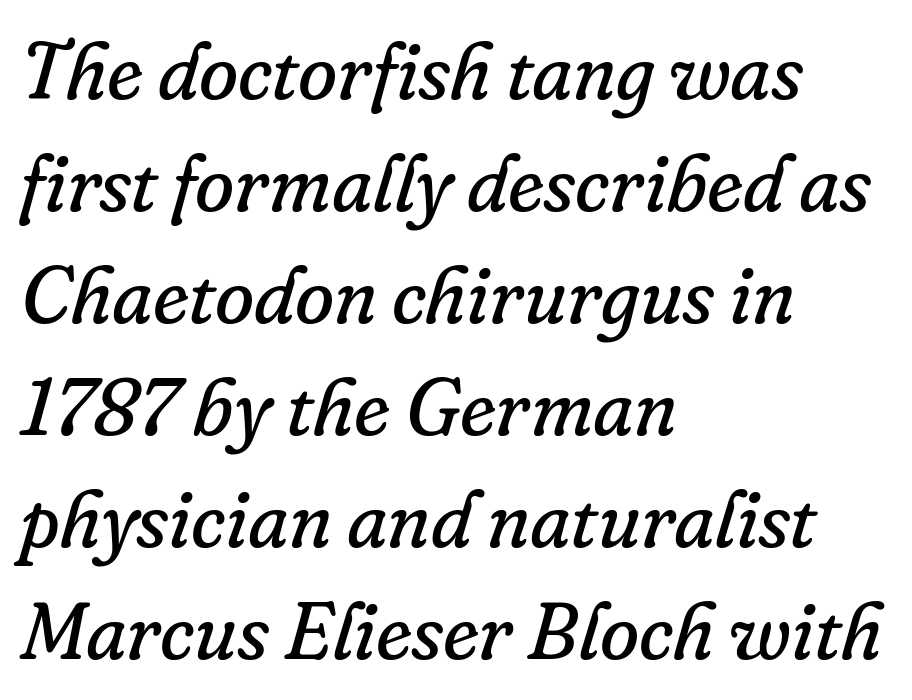
Small tapered or slab feet sit at the stroke ends, so this counts as serif. This rendering leaves character spacing at its baseline value. In terms of posture, this sample is oblique. The cut favours lightness, reaching ordinary text weight at its darkest. The lines sit at an ordinary, default distance from one another. This sample has the flowing, uneven cadence of proportional lettering.
